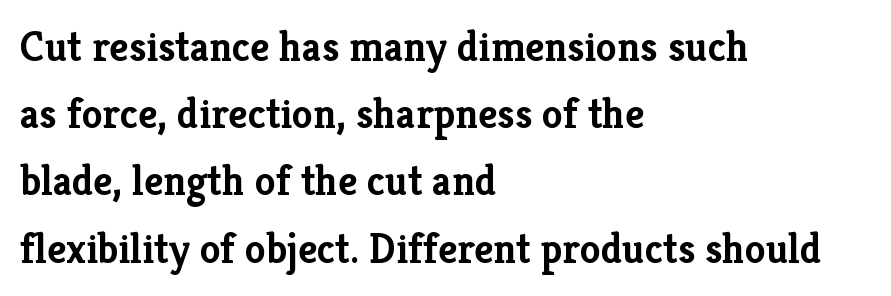
{"serif": "yes", "italic": "no", "bold": "yes", "weight": "semibold", "width": "normal", "stroke_contrast": "low", "x_height": "medium", "monospaced": "no", "underline": "no", "align": "left", "line_spacing": "normal", "line_spacing_ratio": 1.6, "letter_spacing": "normal", "letter_spacing_em": 0.0, "glyph_px": 42}
